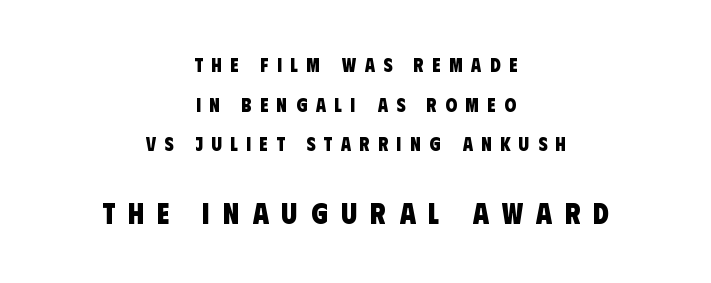
Is the type bold? Yes — the strokes are clearly thick and heavy. Interline gaps are noticeably wide in this sample. Plain, unruled lines of type. Each letter keeps its own natural width here, so spacing adapts to shape. Someone cranked the tracking dial way up on this one.
